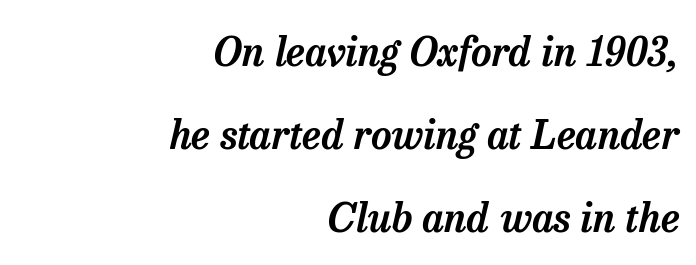
The image shows 40 px serif type, italic (leaning right); set right-aligned, loose line spacing (2.07x), normal letter spacing, not underlined; low stroke contrast and a medium x-height.
